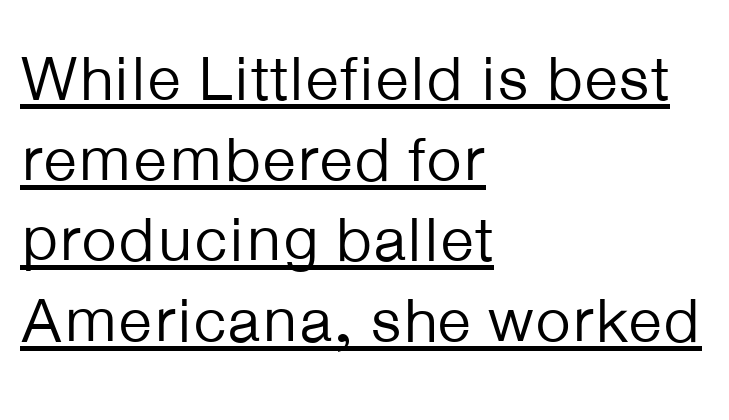
The image shows 63 px regular-weight sans-serif type, upright; set left-aligned, normal line spacing (1.28x), normal letter spacing, underlined; low stroke contrast and a medium x-height.
